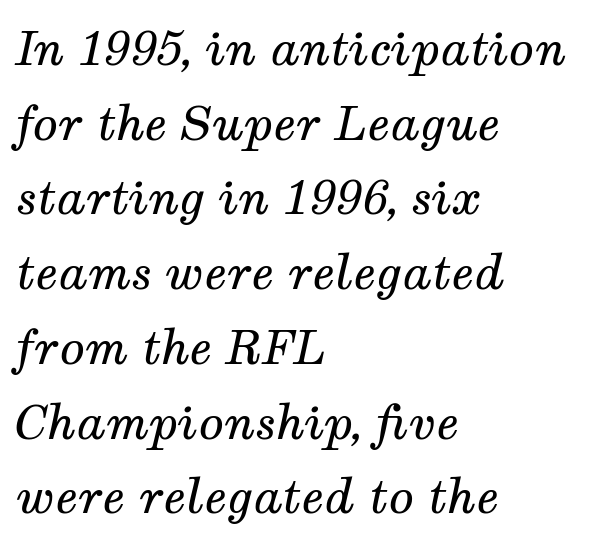
{"serif": "yes", "italic": "yes", "lean": "right", "slant_degrees": 12, "bold": "no", "weight": "regular", "width": "normal", "stroke_contrast": "medium", "x_height": "medium", "monospaced": "no", "underline": "no", "align": "left", "line_spacing": "normal", "line_spacing_ratio": 1.59, "letter_spacing": "normal", "letter_spacing_em": 0.0, "glyph_px": 47}
